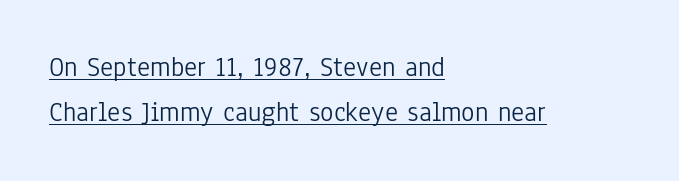
{"serif": "no", "italic": "no", "bold": "no", "weight": "light", "width": "condensed", "stroke_contrast": "low", "x_height": "medium", "monospaced": "no", "underline": "yes", "align": "left", "line_spacing": "normal", "line_spacing_ratio": 1.62, "letter_spacing": "normal", "letter_spacing_em": 0.0, "glyph_px": 28}
